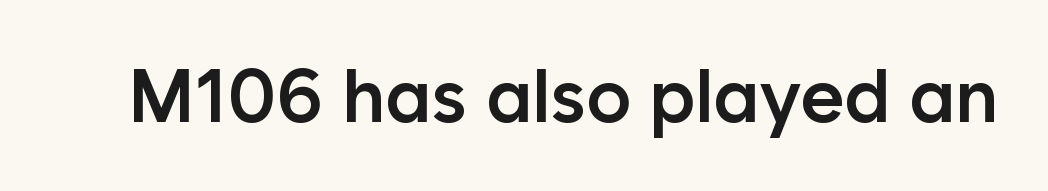
The face used here is a semibold: visibly heavier than regular, lighter than bold. Anything drawn beneath the words? Only blank space. Font category for this specimen: sans-serif. Compared with typical body copy, the letter spacing here is the same. Looks like regular typesetting: each glyph gets only the width it needs. You can tell it's not italic because the verticals are truly vertical.
